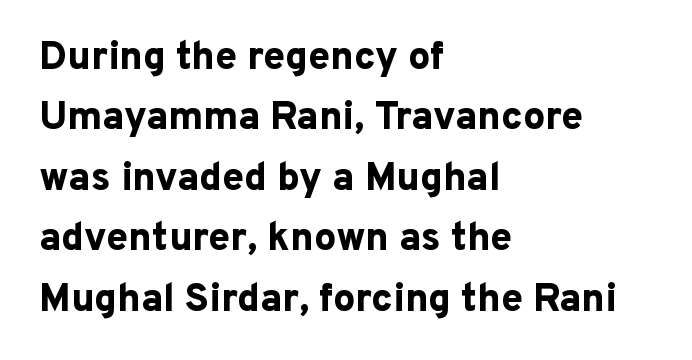
{"serif": "no", "italic": "no", "bold": "yes", "weight": "bold", "width": "normal", "stroke_contrast": "low", "x_height": "medium", "monospaced": "no", "underline": "no", "align": "left", "line_spacing": "normal", "line_spacing_ratio": 1.55, "letter_spacing": "normal", "letter_spacing_em": 0.0, "glyph_px": 39}
